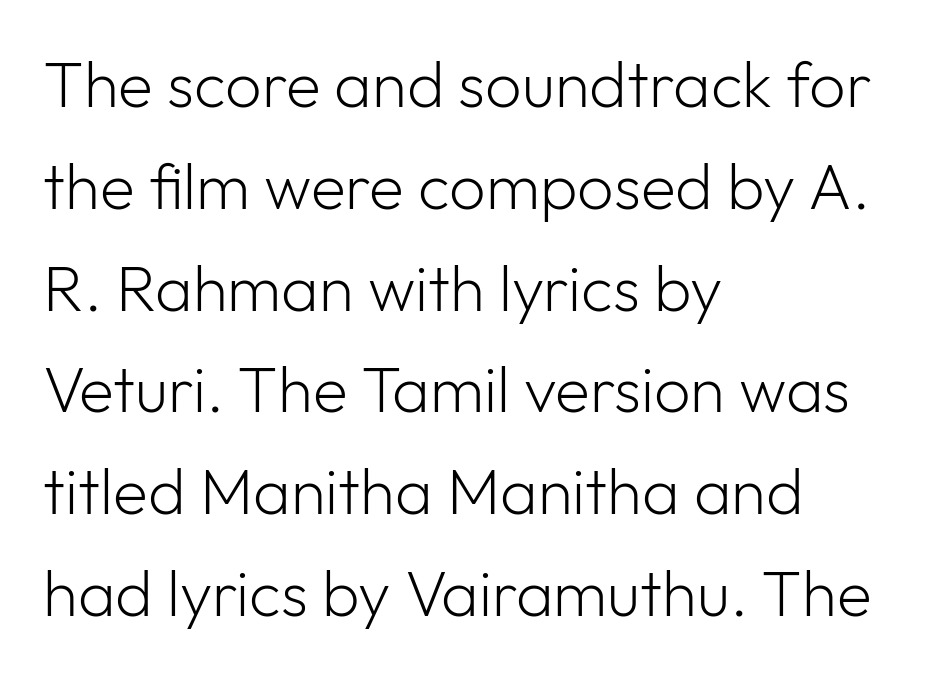
The image shows 64 px light sans-serif type, upright; set left-aligned, normal line spacing (1.59x), normal letter spacing, not underlined; low stroke contrast and a medium x-height.
